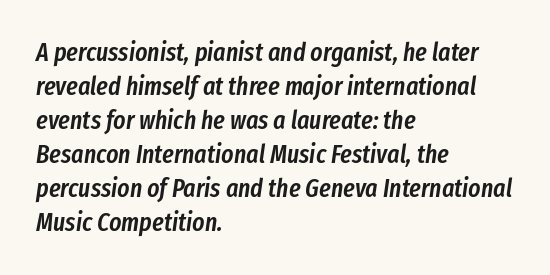
Glyph-to-glyph distance matches everyday printed text. The text carries the slant typical of an italic or oblique font. Glance below the letters and you will spot only blank space. The rag falls on the right side of this text block.
